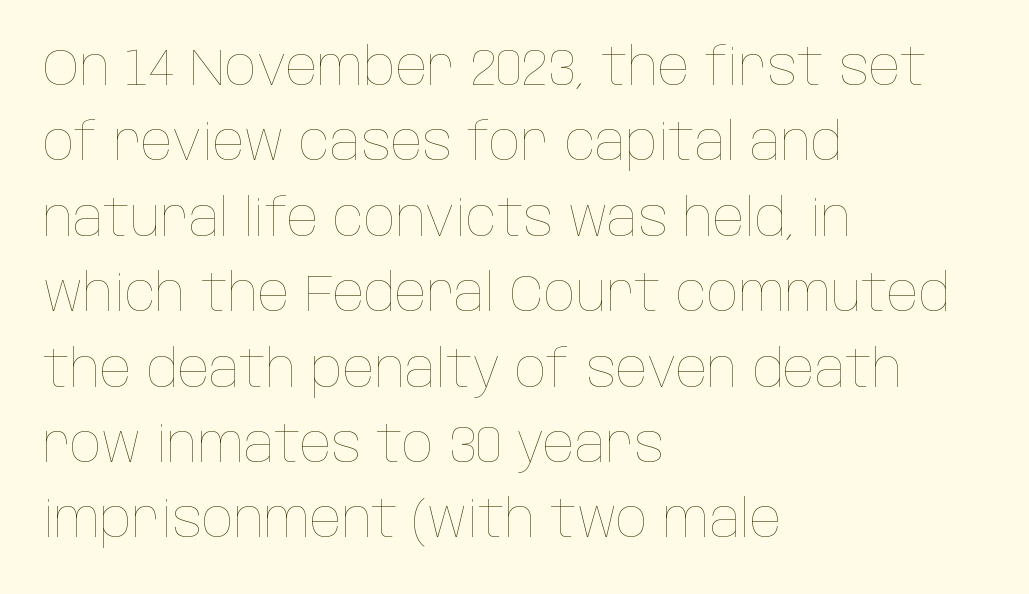
The image shows 52 px thin, condensed type, upright; set left-aligned, normal line spacing (1.45x), normal letter spacing, not underlined; low stroke contrast and a large x-height.
